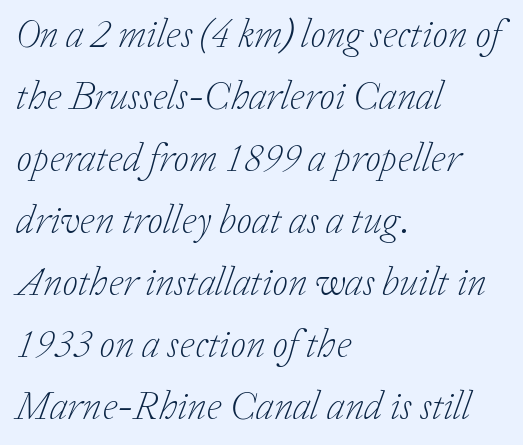
{"serif": "yes", "italic": "yes", "lean": "right", "slant_degrees": 20, "bold": "no", "weight": "light", "width": "normal", "stroke_contrast": "low", "x_height": "medium", "monospaced": "no", "underline": "no", "align": "left", "line_spacing": "normal", "line_spacing_ratio": 1.55, "letter_spacing": "normal", "letter_spacing_em": 0.0, "glyph_px": 40}
